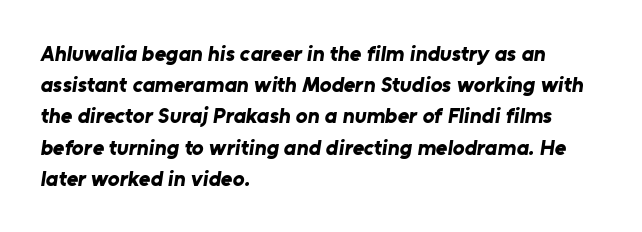
The image shows 22 px bold type; set left-aligned, normal line spacing (1.42x), normal letter spacing, not underlined.
